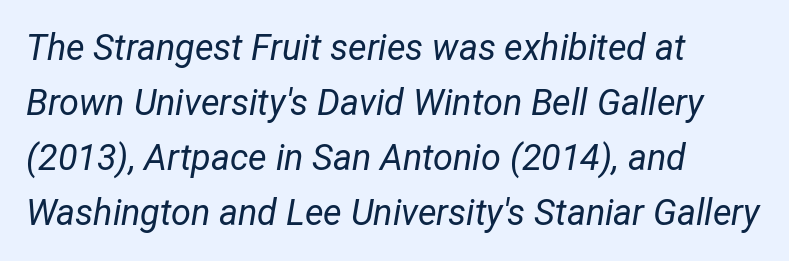
Q: Is the text bold? A: No.
Q: Is the text italic (slanted)? A: Yes, it leans right by about 12 degrees.
Q: Is the text underlined? A: No.
Q: How is the paragraph aligned? A: Left-aligned.
Q: Is the spacing between letters normal or unusually wide? A: Normal.
Q: Is the spacing between lines tight, normal or loose? A: Normal.
Q: Width (condensed, normal, or wide)? A: Condensed.
Q: Stroke contrast? A: Low.
Q: x-height? A: Medium.
Q: Monospaced? A: No.
